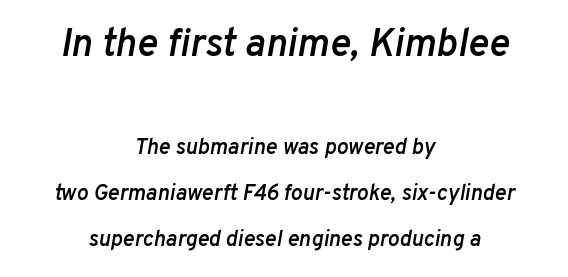
{"italic": "yes", "lean": "right", "slant_degrees": 10, "bold": "semi", "weight": "semibold", "width": "normal", "stroke_contrast": "low", "x_height": "medium", "monospaced": "no", "underline": "no", "align": "center", "line_spacing": "loose", "line_spacing_ratio": 2.1, "letter_spacing": "normal", "letter_spacing_em": 0.0, "larger_block": "first", "size_ratio": 1.77, "glyph_px": 39}
